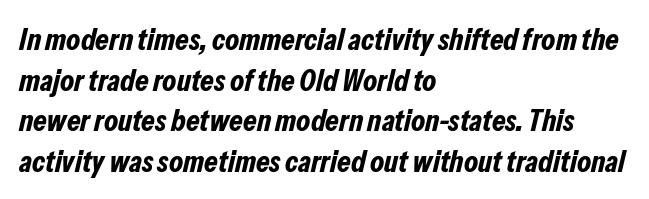
The image shows 31 px bold, condensed type, italic (leaning right); set left-aligned, normal line spacing (1.31x), normal letter spacing, not underlined; low stroke contrast and a medium x-height.
